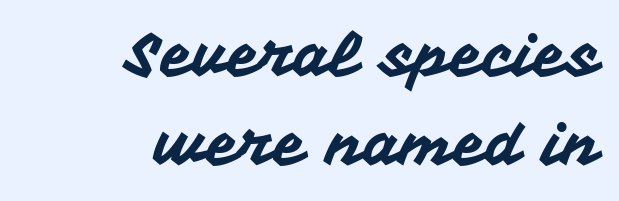
Q: Is the text italic (slanted)? A: Yes.
Q: Is the typeface a serif or a sans-serif typeface? A: Sans-serif.
Q: Is the text underlined? A: No.
Q: How is the paragraph aligned? A: Right-aligned.
Q: Is the spacing between letters normal or unusually wide? A: Normal.
Q: Is the spacing between lines tight, normal or loose? A: Normal.
Q: Width (condensed, normal, or wide)? A: Normal.
Q: Stroke contrast? A: Medium.
Q: x-height? A: Medium.
Q: Monospaced? A: No.
